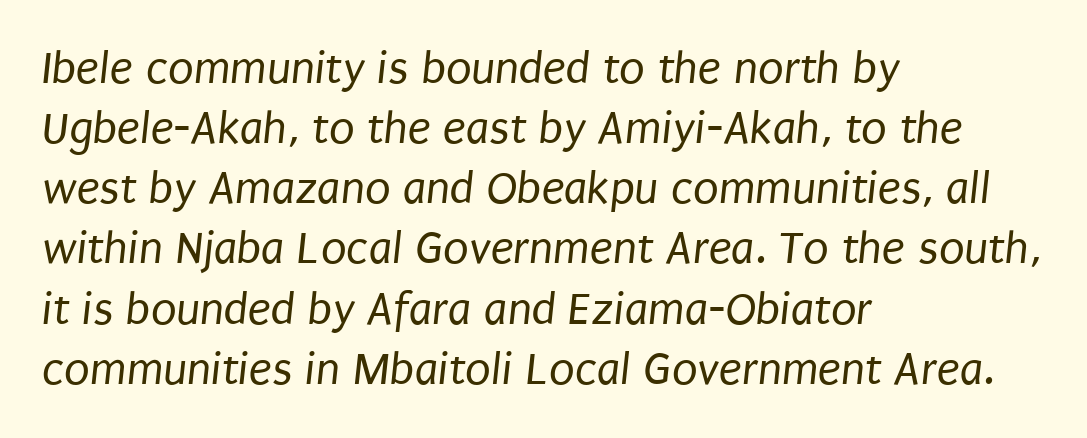
{"serif": "no", "bold": "no", "weight": "regular", "width": "condensed", "stroke_contrast": "low", "x_height": "large", "monospaced": "no", "underline": "no", "align": "left", "line_spacing": "normal", "line_spacing_ratio": 1.28, "letter_spacing": "normal", "letter_spacing_em": 0.0, "glyph_px": 47}
